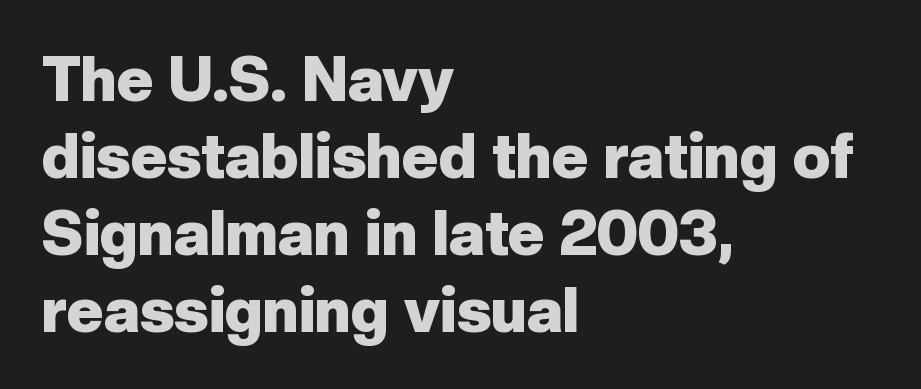
The image shows 62 px heavy sans-serif type, upright; set left-aligned, line spacing 1.24x, normal letter spacing, not underlined; low stroke contrast and a medium x-height.
